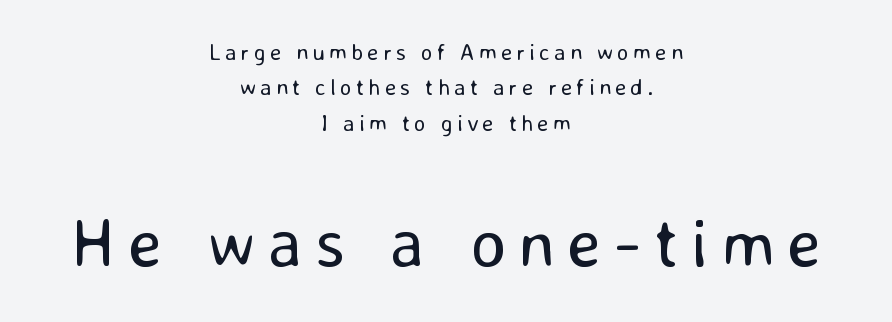
Q: Is the text bold? A: No.
Q: Is the text italic (slanted)? A: No, it is upright.
Q: Is the typeface a serif or a sans-serif typeface? A: Sans-serif.
Q: Is the text underlined? A: No.
Q: How is the paragraph aligned? A: Centered.
Q: Is the spacing between lines tight, normal or loose? A: Normal.
Q: Which block of text is set in a larger size, the first (top) or the second (bottom)? A: The second (bottom) one.
Q: Width (condensed, normal, or wide)? A: Normal.
Q: Stroke contrast? A: Low.
Q: x-height? A: Medium.
Q: Monospaced? A: No.
